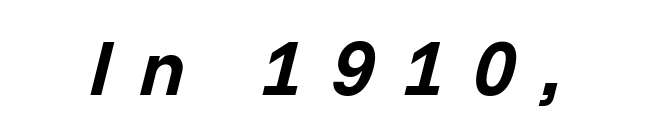
{"italic": "yes", "lean": "right", "slant_degrees": 14, "bold": "yes", "weight": "bold", "width": "normal", "stroke_contrast": "low", "x_height": "medium", "monospaced": "no", "underline": "no", "letter_spacing": "wide", "letter_spacing_em": 0.36, "glyph_px": 78}
